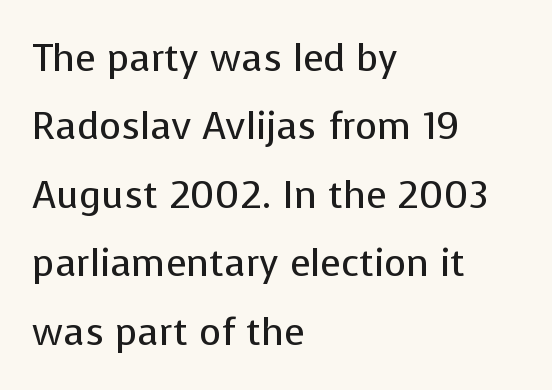
The image shows 38 px regular-weight sans-serif type, upright; set left-aligned, line spacing 1.8x, normal letter spacing, not underlined; low stroke contrast and a medium x-height.
